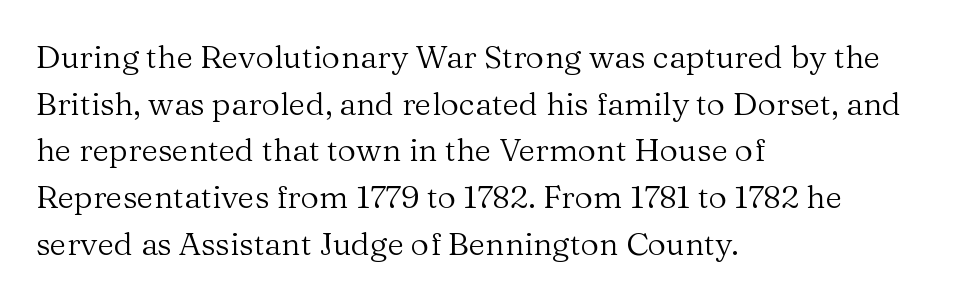
Here the designer chose a conventional face with non-uniform glyph widths. This rendering employs a face with finishing strokes, i.e., a serif. The characters are drawn with everyday or finer stroke widths. You can tell it's not italic because the verticals are truly vertical. Words float on clear page, feet unadorned.
